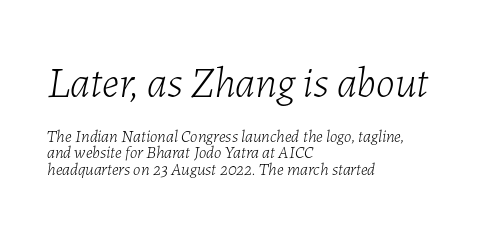
This sample is left-justified, so line endings fall wherever the words run out. A typesetter would call this leading minimal, almost set solid. Bold? No — there's no thickening of the strokes. The rendering keeps characters at their native spacing.
